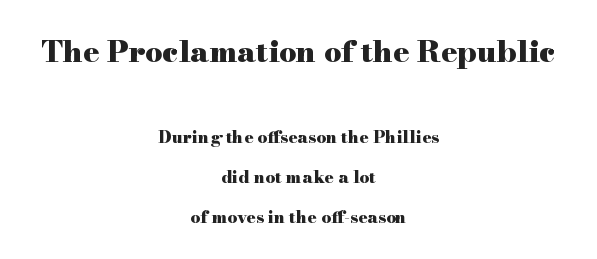
{"serif": "yes", "italic": "no", "bold": "yes", "weight": "heavy", "width": "wide", "stroke_contrast": "high", "x_height": "small", "monospaced": "no", "underline": "no", "align": "center", "line_spacing": "loose", "line_spacing_ratio": 2.36, "letter_spacing": "normal", "letter_spacing_em": 0.0, "larger_block": "first", "size_ratio": 1.76, "glyph_px": 30}
